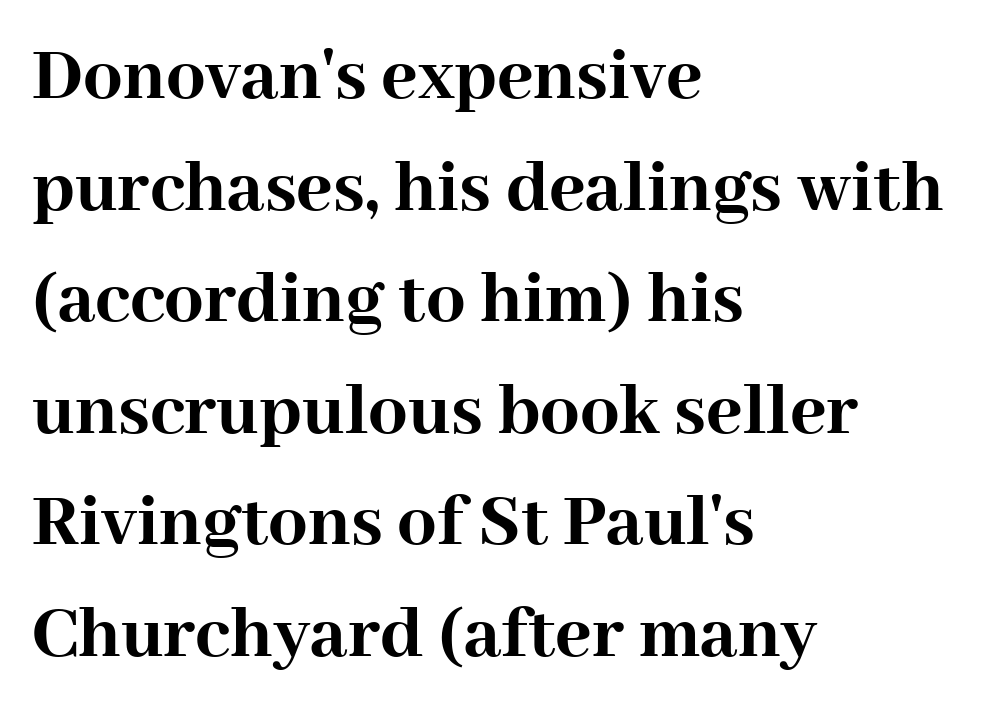
The typesetting leans heavy: a genuine bold. The area under the type is left untouched. Inter-character spacing is left at the font's built-in metrics. You could not count columns in this text — the font is proportionally spaced. The designer left line spacing at the default.
